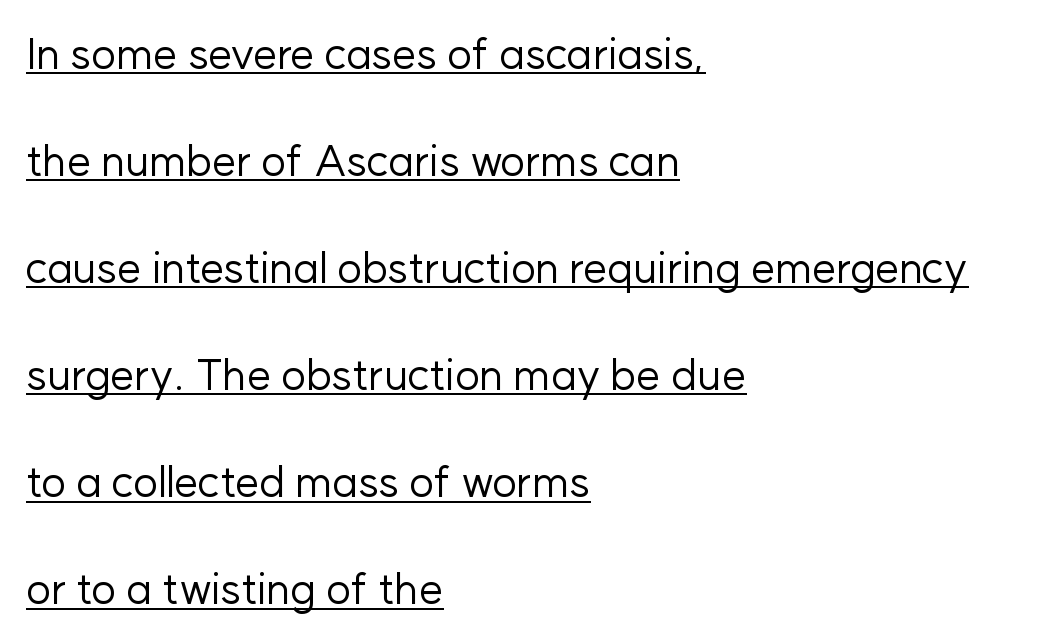
Designer's note — italics off, roman on. You can see a thin bar hugging the bottom of the glyphs. These lines stack with their left ends in a neat column. Grotesque or geometric, the face here clearly has no serifs. The line texture is even and compact thanks to regular tracking. Do the characters align in a grid? No, the font is proportional.
